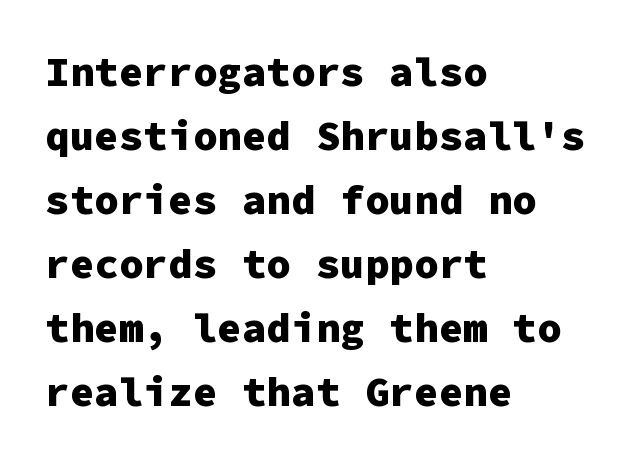
Q: Is the text bold? A: Yes.
Q: Is the text italic (slanted)? A: No, it is upright.
Q: Is the typeface a serif or a sans-serif typeface? A: Sans-serif.
Q: Is the text underlined? A: No.
Q: How is the paragraph aligned? A: Left-aligned.
Q: Is the spacing between letters normal or unusually wide? A: Normal.
Q: Is the spacing between lines tight, normal or loose? A: Normal.
Q: Width (condensed, normal, or wide)? A: Normal.
Q: Stroke contrast? A: Low.
Q: x-height? A: Medium.
Q: Monospaced? A: Yes.
